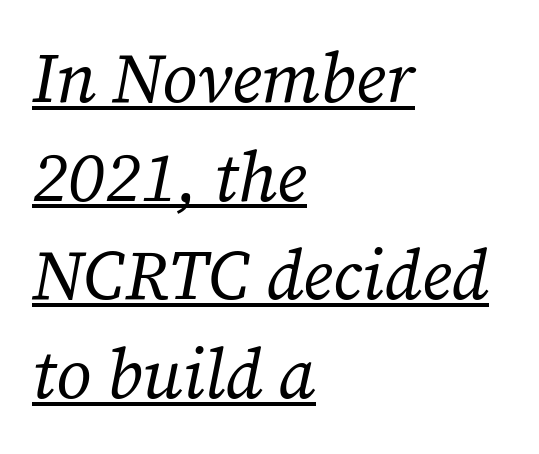
Q: Is the text bold? A: No.
Q: Is the text italic (slanted)? A: Yes, it leans right by about 12 degrees.
Q: Is the typeface a serif or a sans-serif typeface? A: Serif.
Q: Is the text underlined? A: Yes.
Q: How is the paragraph aligned? A: Left-aligned.
Q: Is the spacing between letters normal or unusually wide? A: Normal.
Q: Is the spacing between lines tight, normal or loose? A: Normal.
Q: Width (condensed, normal, or wide)? A: Normal.
Q: Stroke contrast? A: Low.
Q: x-height? A: Medium.
Q: Monospaced? A: No.
